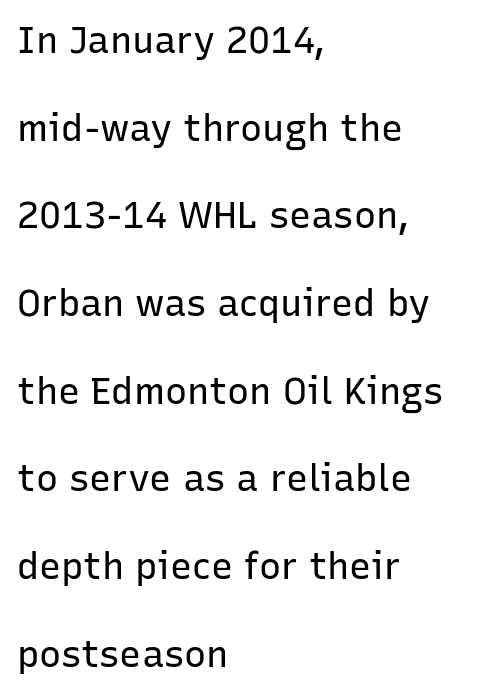
The image shows 37 px regular-weight sans-serif type, upright; set left-aligned, loose line spacing (2.37x), normal letter spacing, not underlined; low stroke contrast and a medium x-height.
